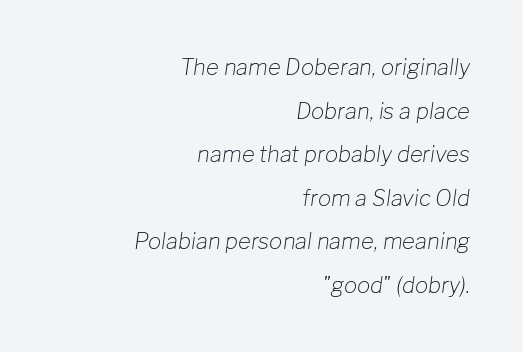
{"italic": "yes", "lean": "right", "slant_degrees": 8, "bold": "no", "underline": "no", "align": "right", "line_spacing": "loose", "line_spacing_ratio": 1.98, "letter_spacing": "normal", "letter_spacing_em": 0.0, "glyph_px": 22}
